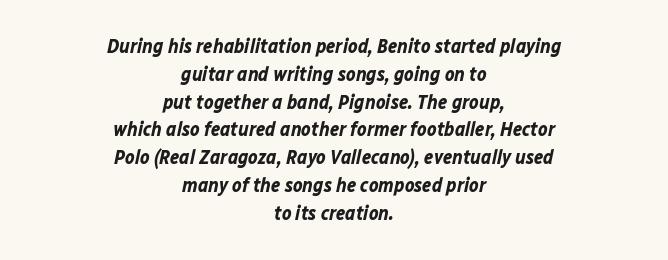
The image shows 20 px bold type, italic (leaning right); set centered, normal line spacing (1.39x), normal letter spacing, not underlined.
